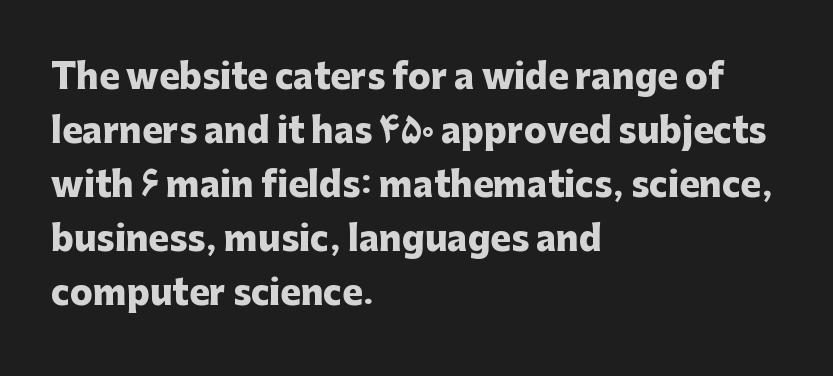
The image shows 34 px heavy sans-serif type, upright; set left-aligned, normal line spacing (1.59x), normal letter spacing, not underlined; low stroke contrast and a medium x-height.
